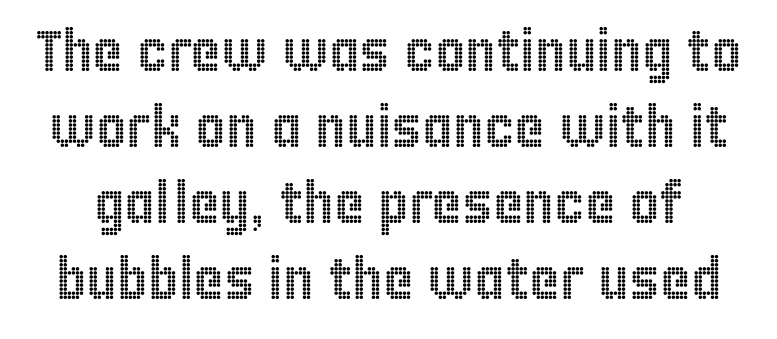
Q: Is the text italic (slanted)? A: No, it is upright.
Q: Is the text underlined? A: No.
Q: Is the spacing between letters normal or unusually wide? A: Normal.
Q: Is the spacing between lines tight, normal or loose? A: Normal.
Q: Width (condensed, normal, or wide)? A: Condensed.
Q: x-height? A: Large.
Q: Monospaced? A: No.
